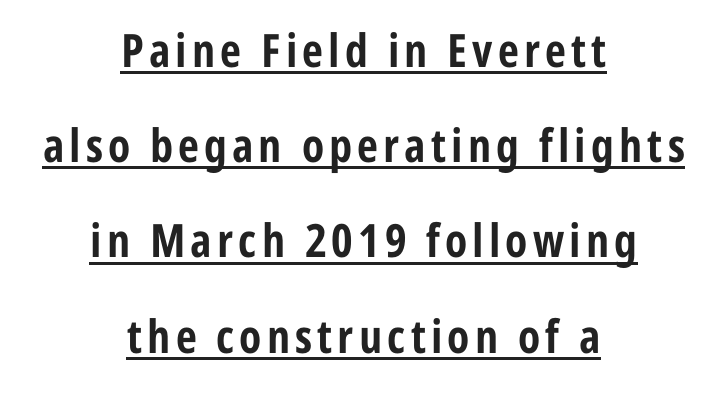
The image shows 46 px bold, condensed sans-serif type, upright; set centered, loose line spacing (2.07x), underlined; low stroke contrast and a medium x-height.
